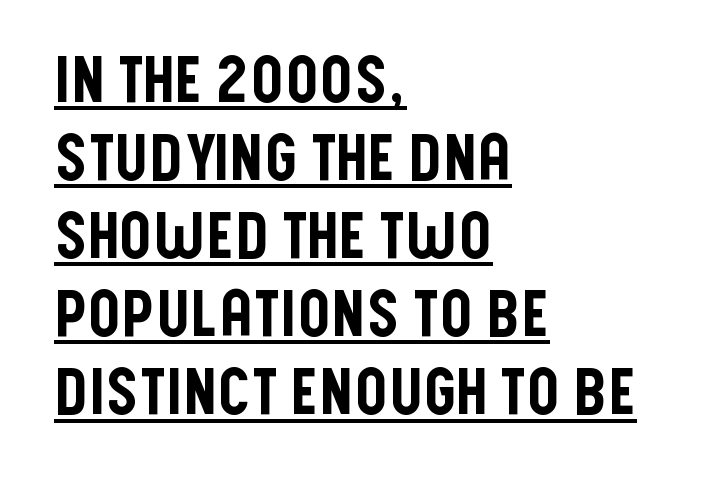
{"serif": "no", "italic": "no", "width": "condensed", "stroke_contrast": "low", "x_height": "large", "monospaced": "no", "underline": "yes", "align": "left", "line_spacing_ratio": 1.22, "letter_spacing": "normal", "letter_spacing_em": 0.0, "glyph_px": 64}
